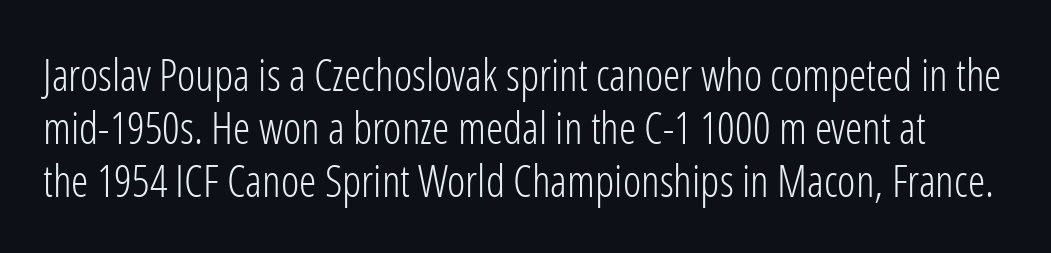
Quick note: underline off. Inter-character spacing is left at the font's built-in metrics. Bold? No — there's no thickening of the strokes. A sans-serif font was chosen for this passage. These lines are rendered in a variable-pitch font. Every stem runs plumb, perpendicular to the baseline.
